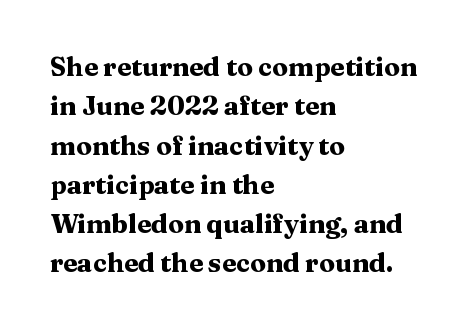
Typeset ragged right — the left edge is the straight one. The passage shown is not underscored anywhere. The lettering stays uniformly vertical, giving the passage a roman look. Short note: letters normally spaced.
